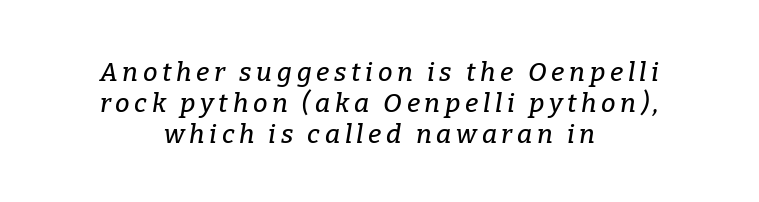
Underline: absent. Italic? Definitely — the glyphs are oblique. In CSS terms this would be text-align: center.
